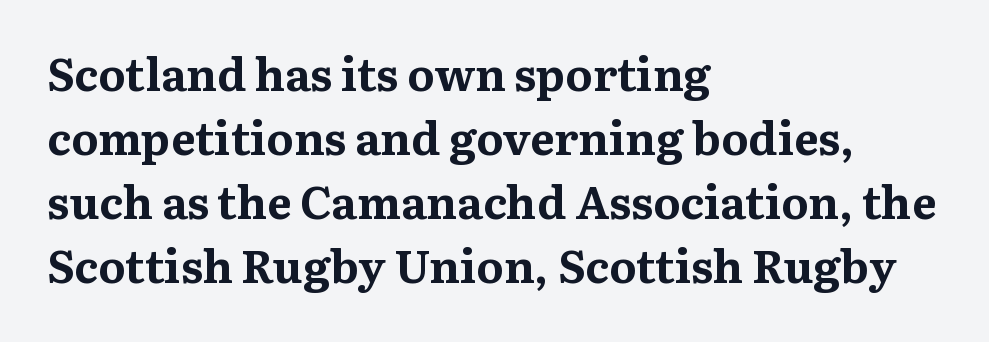
{"serif": "yes", "italic": "no", "bold": "yes", "weight": "bold", "width": "normal", "stroke_contrast": "medium", "x_height": "medium", "monospaced": "no", "underline": "no", "align": "left", "line_spacing": "normal", "line_spacing_ratio": 1.39, "letter_spacing": "normal", "letter_spacing_em": 0.0, "glyph_px": 46}
